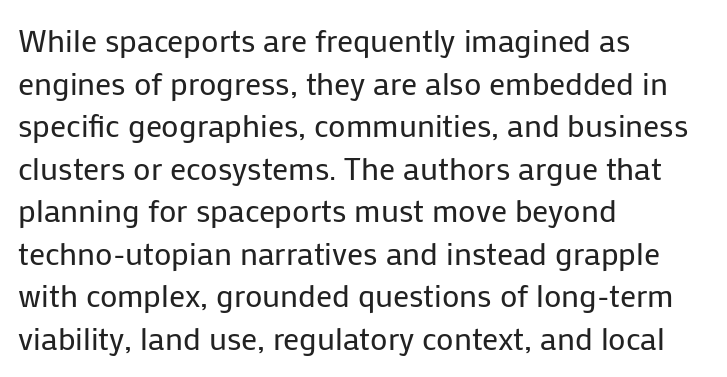
Looks like regular typesetting: each glyph gets only the width it needs. The font family rendered here belongs to the sans-serif group. Each stroke keeps to a modest, everyday thickness or less. Decoration check: the copy has no underline.
